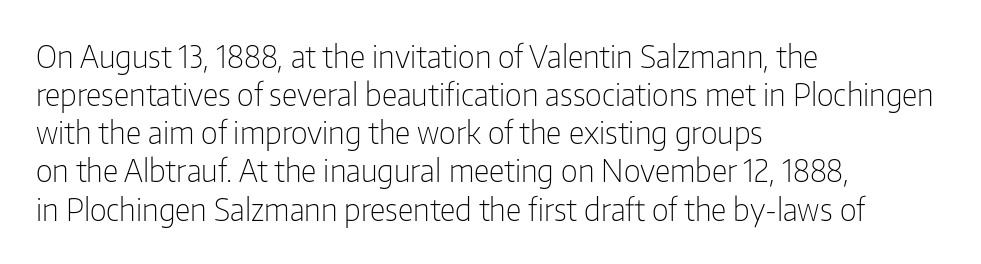
Q: Is the text bold? A: No.
Q: Is the text italic (slanted)? A: No, it is upright.
Q: Is the typeface a serif or a sans-serif typeface? A: Sans-serif.
Q: Is the text underlined? A: No.
Q: How is the paragraph aligned? A: Left-aligned.
Q: Is the spacing between letters normal or unusually wide? A: Normal.
Q: Width (condensed, normal, or wide)? A: Condensed.
Q: Stroke contrast? A: Low.
Q: x-height? A: Medium.
Q: Monospaced? A: No.
